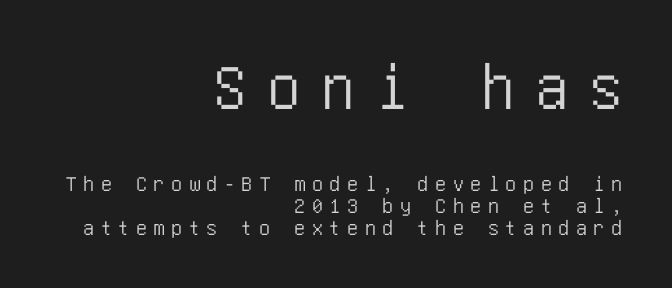
A sans-serif font was chosen for this passage. The zone under the glyphs is completely vacant. How are the letters spaced? Widely, with obvious added tracking. Teacher's note: observe the even right margin — that is flush-right alignment. The type sits square on the baseline with zero lean. Leading is clearly below the norm, producing a dense column.
